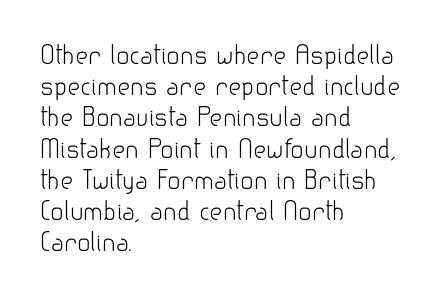
Q: Is the text bold? A: No.
Q: Is the text italic (slanted)? A: No, it is upright.
Q: Is the text underlined? A: No.
Q: How is the paragraph aligned? A: Left-aligned.
Q: Is the spacing between letters normal or unusually wide? A: Normal.
Q: Is the spacing between lines tight, normal or loose? A: Normal.
